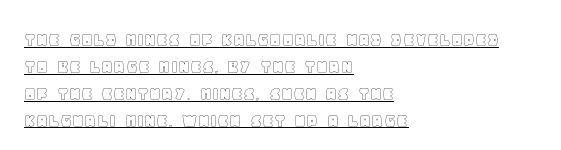
The typesetter has applied underlining to the passage shown. The lettering stays uniformly vertical, giving the passage a roman look. Line beginnings align vertically; line endings do not. Standard letterfit; no display-style spreading of the glyphs.
